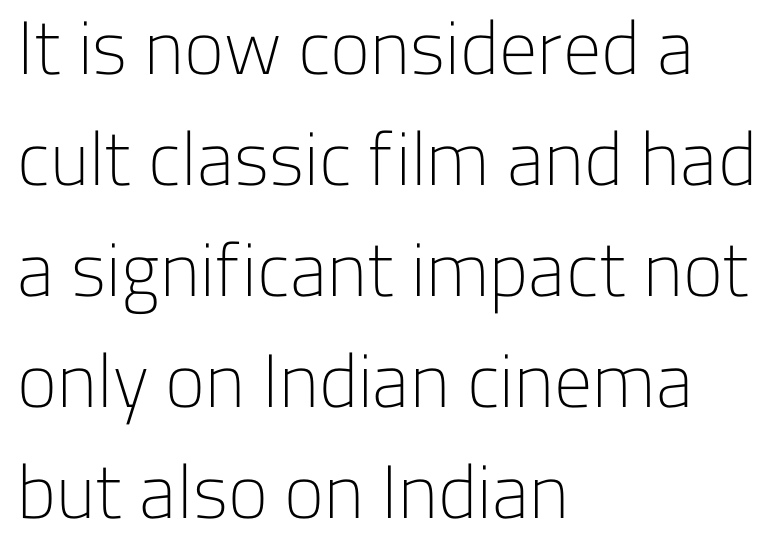
The area under the type is left untouched. The face used here is rendered with its standard letterfit. Left-aligned paragraph, ragged on the right. You can tell it's not italic because the verticals are truly vertical.
